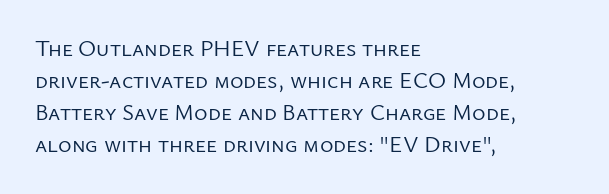
Q: Is the text bold? A: No.
Q: Is the text italic (slanted)? A: No, it is upright.
Q: Is the text underlined? A: No.
Q: How is the paragraph aligned? A: Left-aligned.
Q: Is the spacing between letters normal or unusually wide? A: Normal.
Q: Is the spacing between lines tight, normal or loose? A: Normal.
